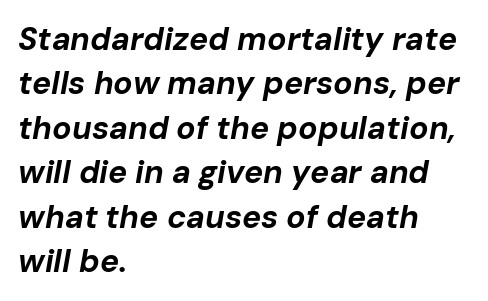
The image shows 32 px bold type, italic (leaning right); set left-aligned, normal line spacing (1.39x), normal letter spacing, not underlined; low stroke contrast and a medium x-height.
